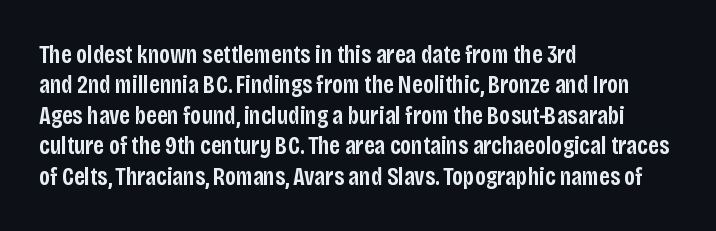
{"italic": "no", "bold": "semi", "underline": "no", "align": "left", "line_spacing_ratio": 1.22, "letter_spacing": "normal", "letter_spacing_em": 0.0, "glyph_px": 25}
